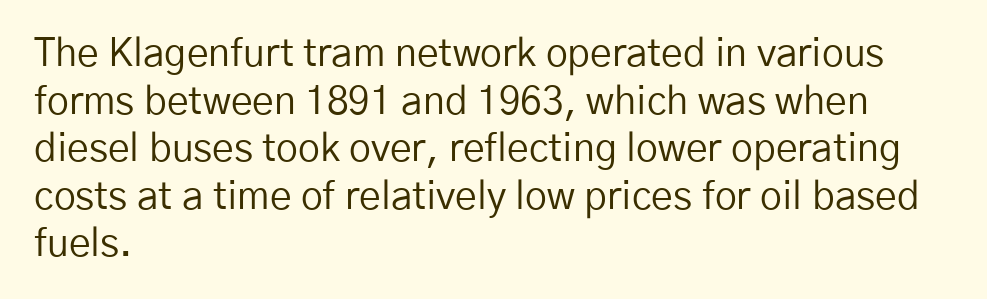
The image shows 39 px regular-weight sans-serif type, upright; set left-aligned, line spacing 1.22x, normal letter spacing, not underlined; low stroke contrast and a medium x-height.
